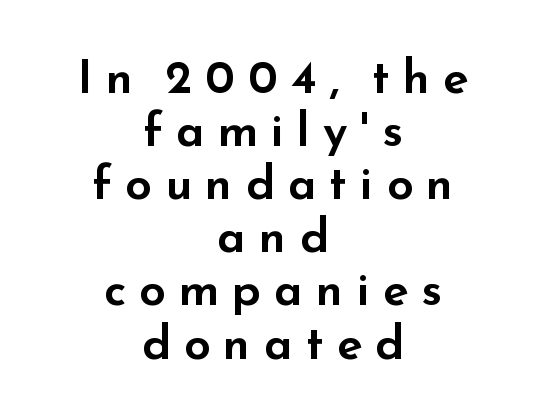
Letter spacing: wide. The font's upright variant was chosen for this text. Rule under the text: the space is simply empty. Layout note: lines centered. If you measured baseline to baseline, you'd find a short distance. A typesetter would call this proportional, since set widths differ per character.
